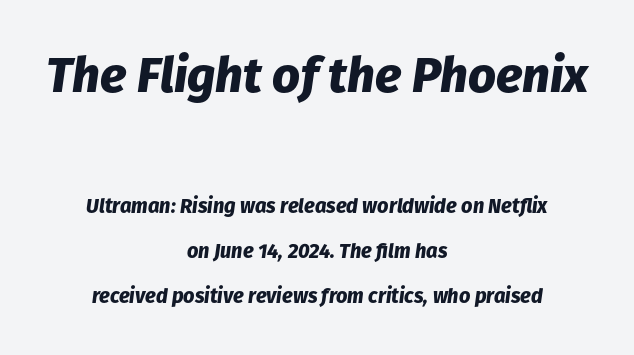
Q: Is the text bold? A: Yes.
Q: Is the text italic (slanted)? A: Yes, it leans right by about 8 degrees.
Q: Is the text underlined? A: No.
Q: How is the paragraph aligned? A: Centered.
Q: Is the spacing between letters normal or unusually wide? A: Normal.
Q: Is the spacing between lines tight, normal or loose? A: Loose.
Q: Which block of text is set in a larger size, the first (top) or the second (bottom)? A: The first (top) one.
Q: Width (condensed, normal, or wide)? A: Normal.
Q: Stroke contrast? A: Low.
Q: x-height? A: Medium.
Q: Monospaced? A: No.
